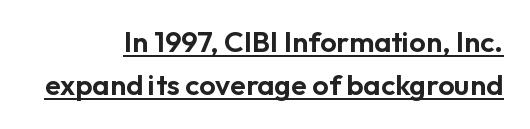
Think of a printed novel: that variable character pitch is what you see here. Characters follow at the spacing the type designer built in. Unlike a traditional serif, this face leaves its strokes unadorned. Students, observe: this is what conventionally led text looks like. A roman cut, with each character standing at attention.
